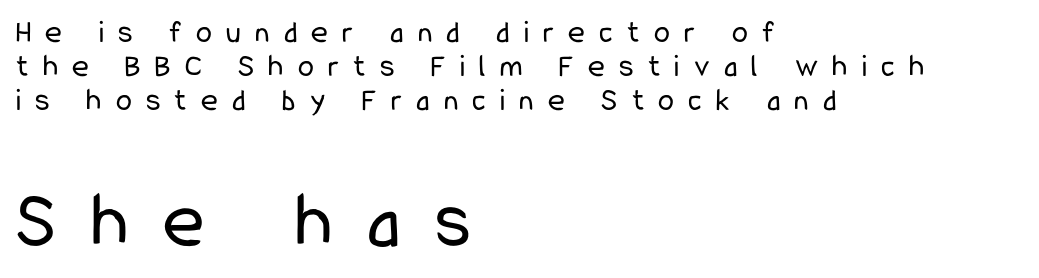
The image shows 79 px regular-weight, condensed sans-serif type, upright; set left-aligned, tight line spacing (1.07x), unusually wide letter spacing (+0.45 em), not underlined; the second (bottom) block is 2.47x larger; low stroke contrast and a medium x-height.
